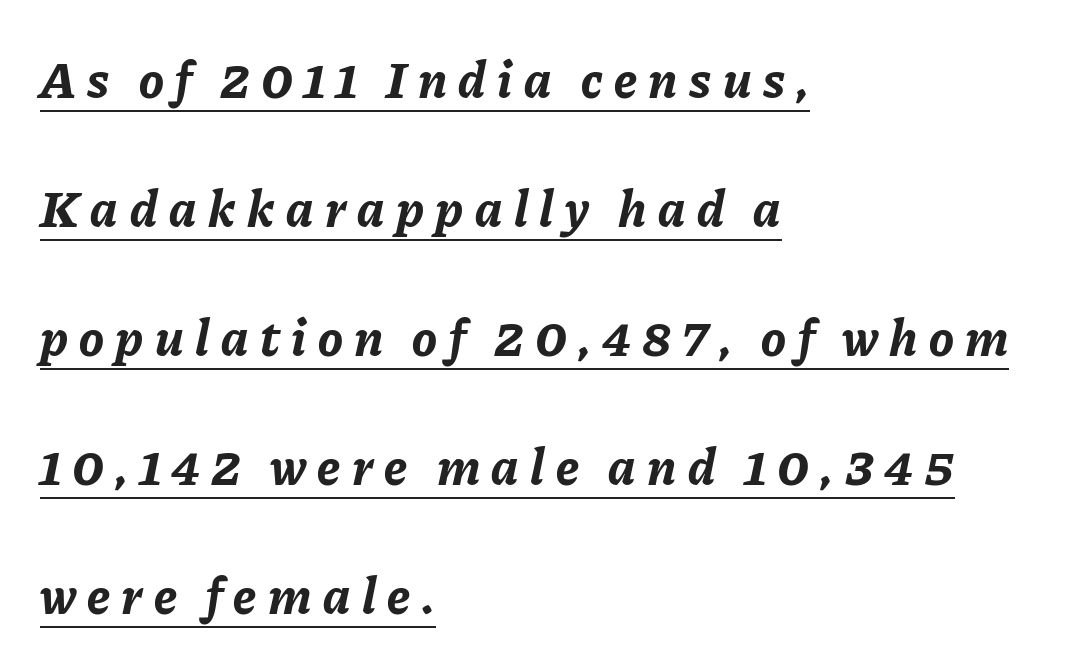
The image shows 52 px bold type, italic (leaning right); set left-aligned, loose line spacing (2.48x), unusually wide letter spacing (+0.22 em), underlined; low stroke contrast and a medium x-height.
